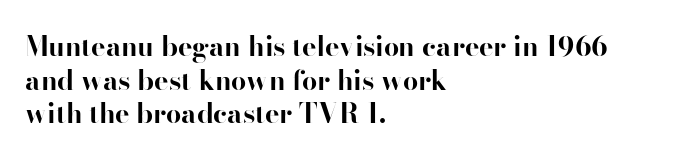
Its strokes are broad and dark, the hallmark of bold type. It's the straight-up-and-down kind of type. Regular leading. Caption: standard tracking, unaltered.
